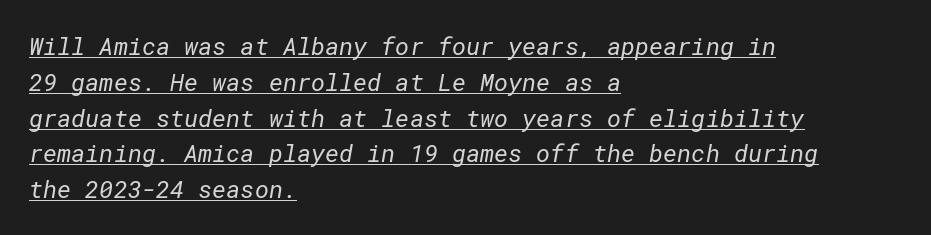
The image shows 24 px text type; set left-aligned, normal line spacing (1.49x), normal letter spacing, underlined.
